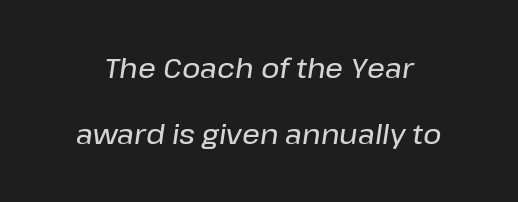
{"italic": "yes", "lean": "right", "slant_degrees": 8, "width": "normal", "stroke_contrast": "low", "x_height": "medium", "monospaced": "no", "underline": "no", "line_spacing": "loose", "line_spacing_ratio": 2.37, "letter_spacing": "normal", "letter_spacing_em": 0.0, "glyph_px": 28}
